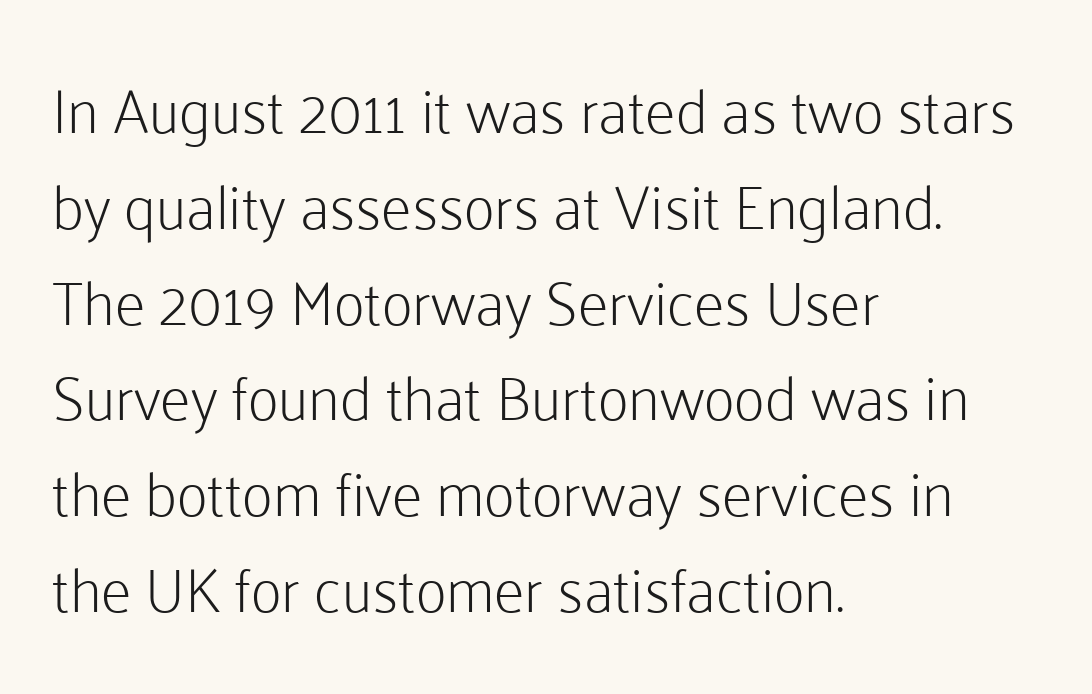
{"serif": "no", "italic": "no", "bold": "no", "weight": "light", "width": "normal", "stroke_contrast": "low", "x_height": "medium", "monospaced": "no", "underline": "no", "align": "left", "line_spacing": "normal", "line_spacing_ratio": 1.57, "letter_spacing": "normal", "letter_spacing_em": 0.0, "glyph_px": 61}
